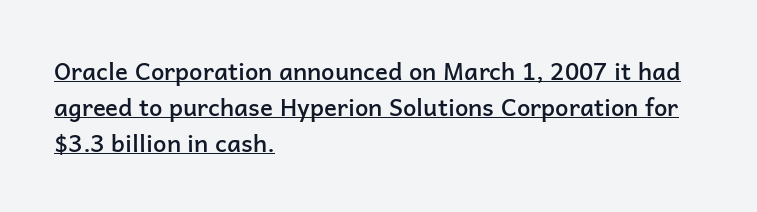
Quick note: interline space is typical. Notice how the passage keeps a crisp vertical edge on the left only. The tracking reads as untouched default to a designer's eye. Notice how a bar underscores the lettering throughout. Moderately thickened strokes mark this as semibold type. Style check: upright.
